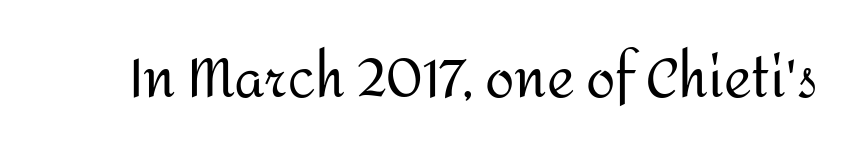
{"serif": "no", "italic": "no", "bold": "no", "weight": "regular", "width": "normal", "stroke_contrast": "medium", "x_height": "medium", "monospaced": "no", "underline": "no", "letter_spacing": "normal", "letter_spacing_em": 0.0, "glyph_px": 53}
